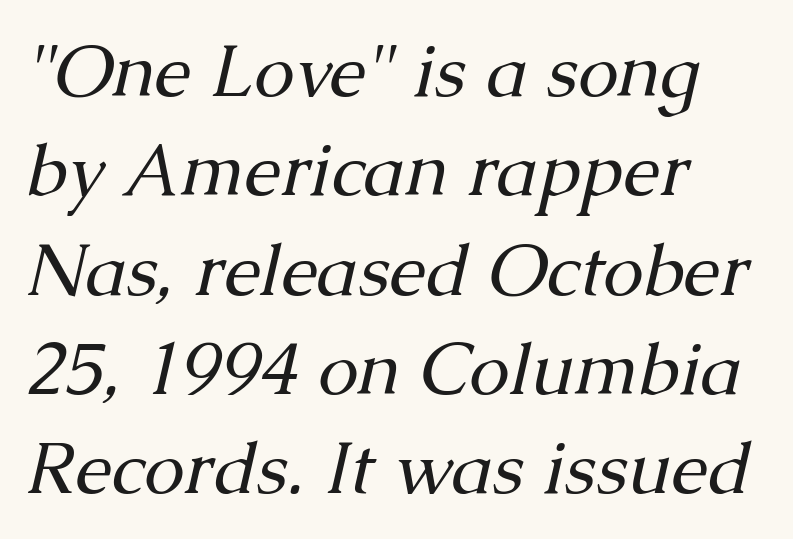
The rendering uses natural spacing where letterforms have individual widths. The baseline area is clear. Examine the stroke ends and you'll spot serifs. The passage shown has conventional tracking throughout. Ink coverage per letter is moderate at most. A classic flush-left, rag-right setting is used for this passage.
